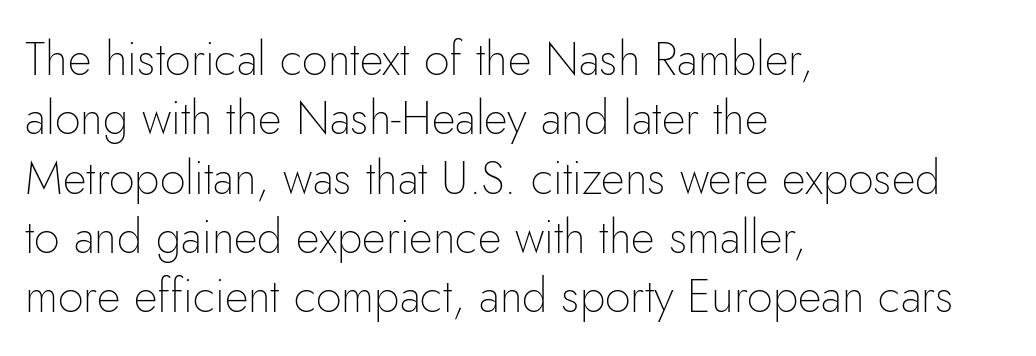
Nothing sits at the stroke ends, so this counts as sans-serif. Every character sits straight up, as roman type does. This reads as an unemphasized weight, regular at the heaviest. Students, note that the glyphs here touch the page at normal intervals.
